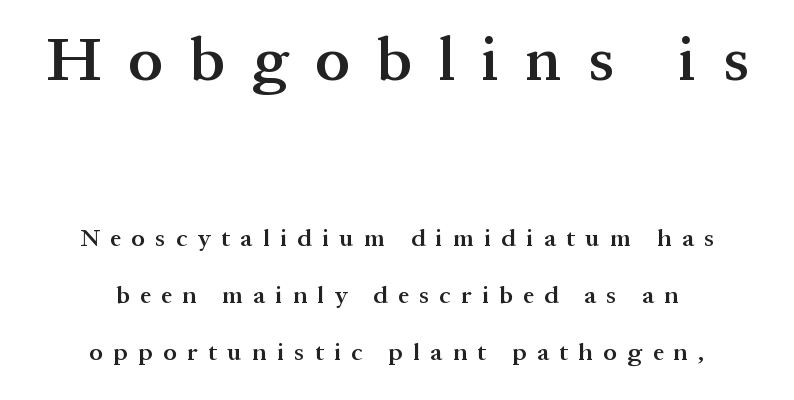
This sample uses an upright cut, with every glyph sitting square on the baseline. Note: serifs present on the glyphs. Typeset on center — no edge is straight. Does the leading feel generous? Absolutely, it's lavish. The space directly below the letters is spotless. Two sizes are in play, and the larger belongs to the first block.
